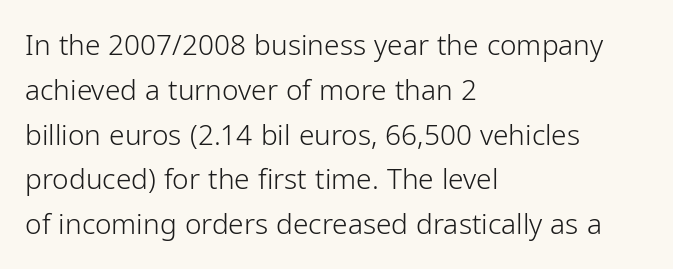
The image shows 28 px light sans-serif type, upright; set left-aligned, normal line spacing (1.6x), normal letter spacing, not underlined; low stroke contrast and a medium x-height.
